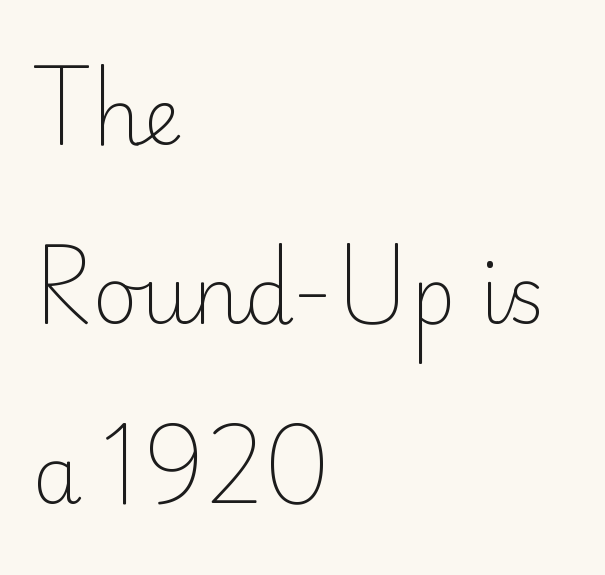
The image shows 78 px light sans-serif type, upright; set left-aligned, loose line spacing (2.3x), normal letter spacing, not underlined; low stroke contrast and a small x-height.
